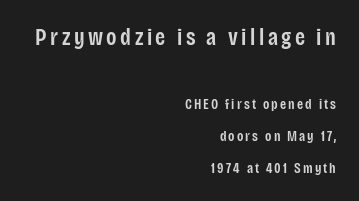
Quick note: not italic, upright. Each glyph is drawn with semibold strokes, heavier than normal yet not fully bold. This sample trades compactness for vertical openness between lines. A student would call this right alignment; a typographer would say flush right, rag left. Whoever set this made the first block the dominant, larger element. The strip under each line holds only bare page.
